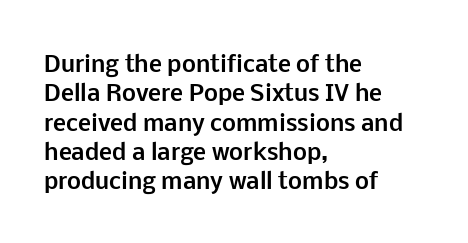
Q: Is the text bold? A: Yes.
Q: Is the text italic (slanted)? A: No, it is upright.
Q: Is the text underlined? A: No.
Q: How is the paragraph aligned? A: Left-aligned.
Q: Is the spacing between letters normal or unusually wide? A: Normal.
Q: Is the spacing between lines tight, normal or loose? A: Normal.
